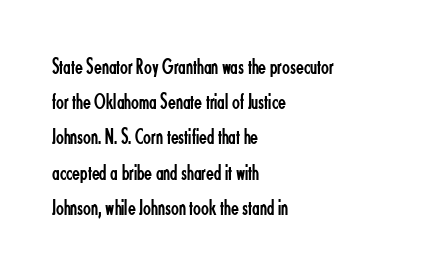
A typesetter would call this leading conventional body-copy spacing. Casual observation: everything's shoved over to the left. Counters stay open thanks to moderate or lighter strokes. The lettering stays uniformly vertical, giving the passage a roman look. No extra tracking has been applied to these lines. The gap between lines stays unmarked.
